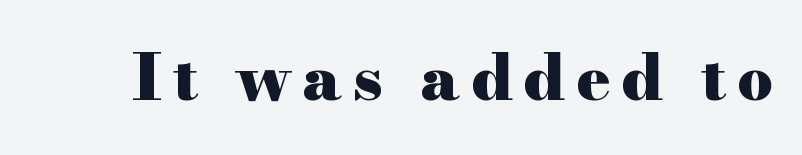
{"serif": "yes", "italic": "no", "bold": "yes", "weight": "heavy", "width": "wide", "stroke_contrast": "high", "x_height": "small", "monospaced": "no", "underline": "no", "glyph_px": 63}
